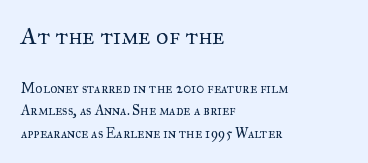
The image shows 24 px text type, upright; set left-aligned, normal line spacing (1.61x), normal letter spacing, not underlined; the first (top) block is 1.71x larger.
